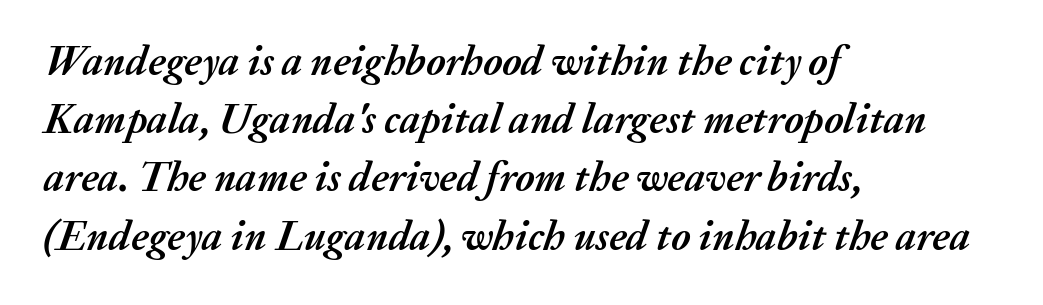
{"italic": "yes", "lean": "right", "slant_degrees": 20, "bold": "yes", "weight": "semibold", "width": "normal", "stroke_contrast": "medium", "x_height": "medium", "monospaced": "no", "underline": "no", "align": "left", "line_spacing": "normal", "line_spacing_ratio": 1.42, "letter_spacing": "normal", "letter_spacing_em": 0.0, "glyph_px": 41}
